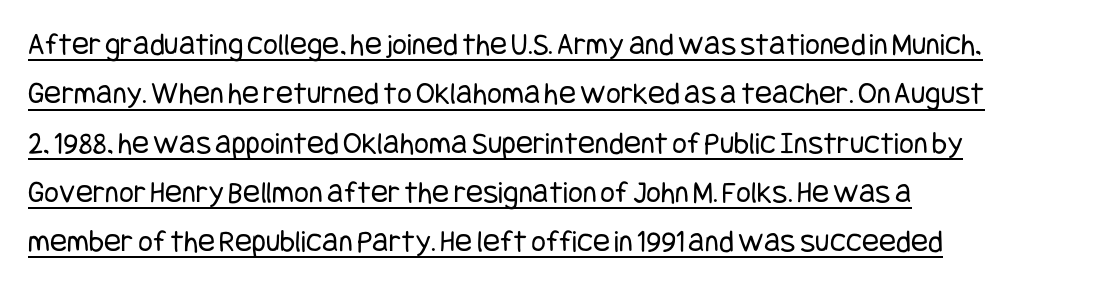
Q: Is the text bold? A: No.
Q: Is the text italic (slanted)? A: No, it is upright.
Q: Is the typeface a serif or a sans-serif typeface? A: Sans-serif.
Q: Is the text underlined? A: Yes.
Q: How is the paragraph aligned? A: Left-aligned.
Q: Is the spacing between letters normal or unusually wide? A: Normal.
Q: Is the spacing between lines tight, normal or loose? A: Normal.
Q: Width (condensed, normal, or wide)? A: Condensed.
Q: Stroke contrast? A: Low.
Q: x-height? A: Large.
